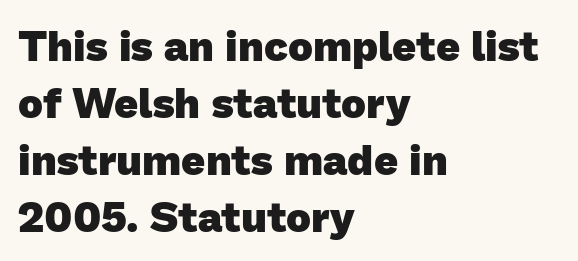
{"serif": "no", "bold": "yes", "weight": "heavy", "width": "normal", "stroke_contrast": "low", "x_height": "medium", "monospaced": "no", "underline": "no", "align": "left", "line_spacing": "normal", "line_spacing_ratio": 1.36, "letter_spacing": "normal", "letter_spacing_em": 0.0, "glyph_px": 42}
